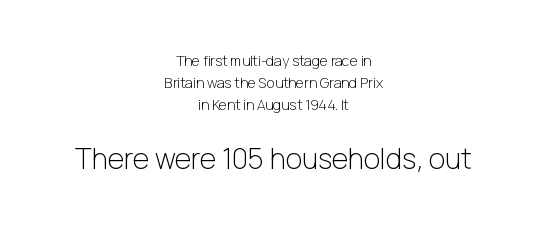
{"serif": "no", "italic": "no", "bold": "no", "weight": "light", "width": "normal", "stroke_contrast": "low", "x_height": "medium", "monospaced": "no", "underline": "no", "align": "center", "line_spacing": "normal", "line_spacing_ratio": 1.56, "letter_spacing": "normal", "letter_spacing_em": 0.0, "larger_block": "second", "size_ratio": 2.0, "glyph_px": 28}
